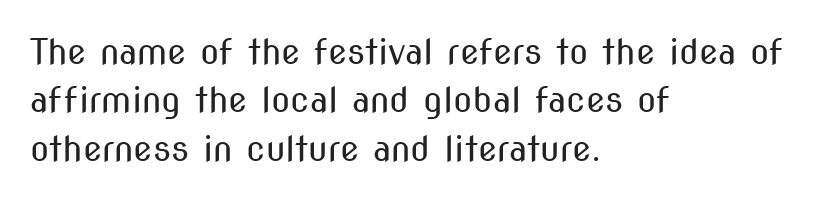
This rendering employs a face without finishing strokes, i.e., a sans-serif. The letters look calm and open, with moderate or lighter stems. Compared with typical body copy, the letter spacing here is the same. Characters remain perfectly vertical along every line. The face used here is proportionally spaced, like ordinary book or web type. Baseline-to-baseline distance is the conventional proportion of letter height.
